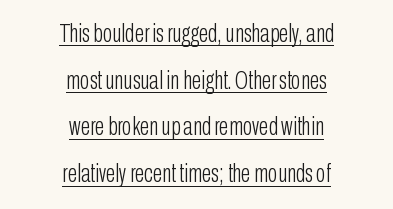
No extra tracking has been applied to these lines. Horizontal alignment here is central, giving a formal, balanced look. Unbolded letterforms with no extra heft. The font's upright variant was chosen for this text. Students, observe the line beneath the letters — that is underlining.
